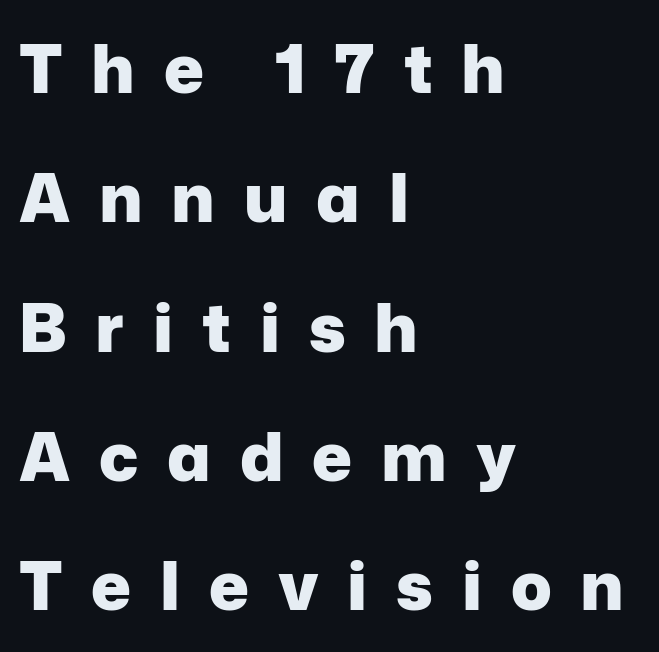
Q: Is the text bold? A: Yes.
Q: Is the text italic (slanted)? A: No, it is upright.
Q: Is the typeface a serif or a sans-serif typeface? A: Sans-serif.
Q: Is the text underlined? A: No.
Q: How is the paragraph aligned? A: Left-aligned.
Q: Is the spacing between letters normal or unusually wide? A: Unusually wide.
Q: Is the spacing between lines tight, normal or loose? A: Loose.
Q: Width (condensed, normal, or wide)? A: Normal.
Q: Stroke contrast? A: Low.
Q: x-height? A: Medium.
Q: Monospaced? A: No.
